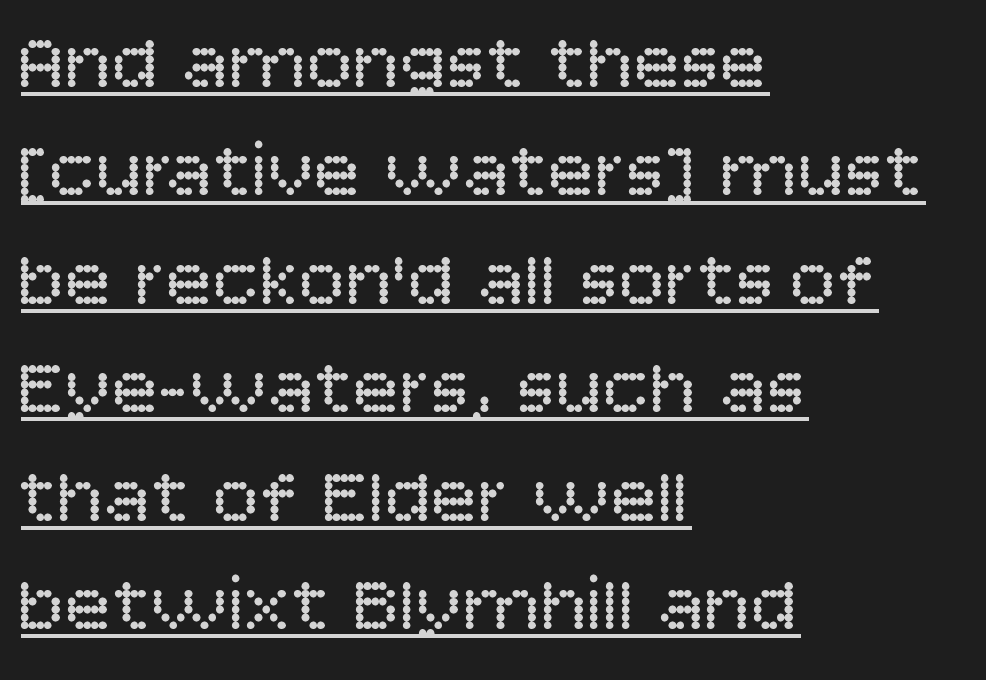
The image shows 78 px regular-weight sans-serif type, upright; set left-aligned, normal line spacing (1.39x), normal letter spacing, underlined; low stroke contrast and a large x-height.
